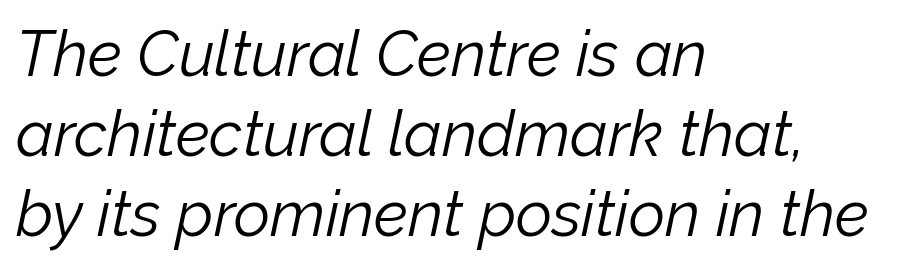
Q: Is the text bold? A: No.
Q: Is the text italic (slanted)? A: Yes, it leans right by about 12 degrees.
Q: Is the text underlined? A: No.
Q: How is the paragraph aligned? A: Left-aligned.
Q: Is the spacing between letters normal or unusually wide? A: Normal.
Q: Is the spacing between lines tight, normal or loose? A: Normal.
Q: Width (condensed, normal, or wide)? A: Normal.
Q: Stroke contrast? A: Low.
Q: x-height? A: Medium.
Q: Monospaced? A: No.
